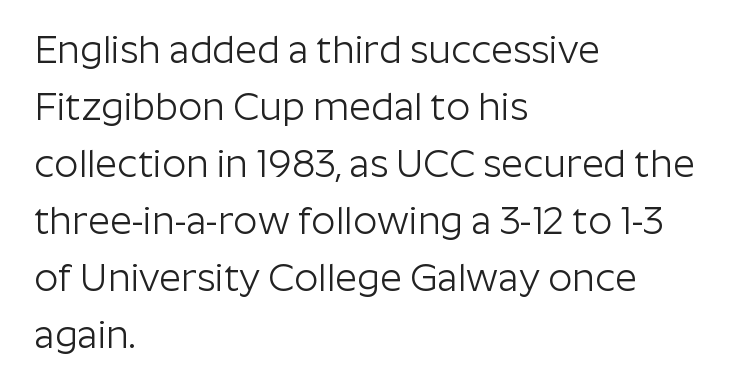
Q: Is the text bold? A: No.
Q: Is the text italic (slanted)? A: No, it is upright.
Q: Is the typeface a serif or a sans-serif typeface? A: Sans-serif.
Q: Is the text underlined? A: No.
Q: How is the paragraph aligned? A: Left-aligned.
Q: Is the spacing between letters normal or unusually wide? A: Normal.
Q: Is the spacing between lines tight, normal or loose? A: Normal.
Q: Width (condensed, normal, or wide)? A: Normal.
Q: Stroke contrast? A: Low.
Q: x-height? A: Medium.
Q: Monospaced? A: No.
